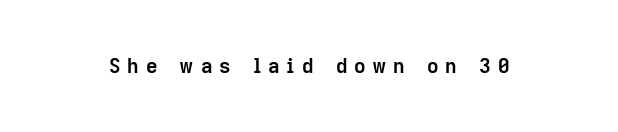
Q: Is the text bold? A: Yes.
Q: Is the text italic (slanted)? A: No, it is upright.
Q: Is the text underlined? A: No.
Q: Is the spacing between letters normal or unusually wide? A: Unusually wide.
